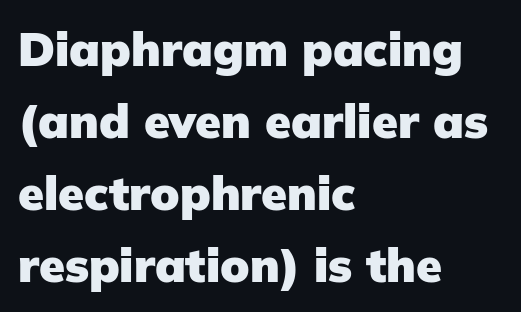
{"serif": "no", "italic": "no", "bold": "yes", "weight": "heavy", "width": "normal", "stroke_contrast": "low", "x_height": "medium", "monospaced": "no", "underline": "no", "align": "left", "line_spacing": "normal", "line_spacing_ratio": 1.53, "letter_spacing": "normal", "letter_spacing_em": 0.0, "glyph_px": 47}
